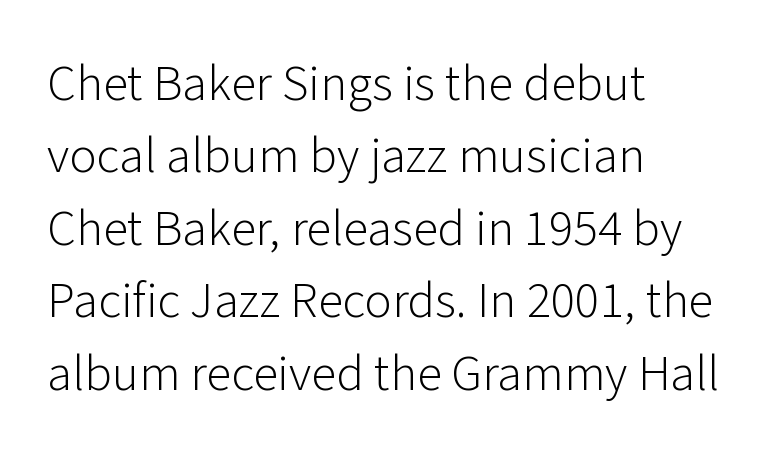
The image shows 51 px light sans-serif type, upright; set left-aligned, normal line spacing (1.42x), normal letter spacing, not underlined; low stroke contrast and a medium x-height.
